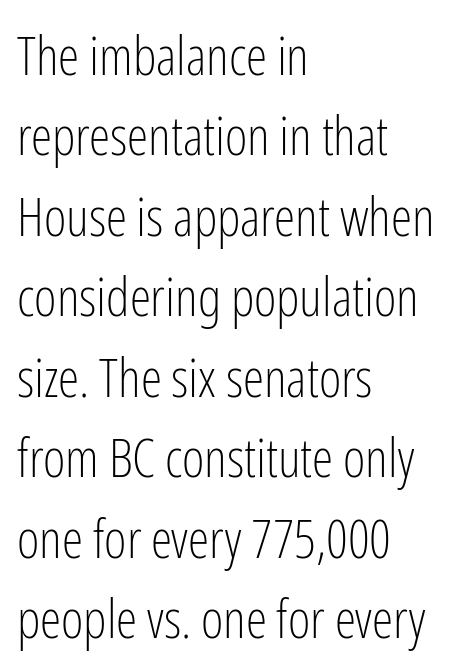
{"serif": "no", "italic": "no", "bold": "no", "weight": "light", "width": "condensed", "stroke_contrast": "low", "x_height": "medium", "monospaced": "no", "underline": "no", "align": "left", "line_spacing": "normal", "line_spacing_ratio": 1.49, "letter_spacing": "normal", "letter_spacing_em": 0.0, "glyph_px": 54}
